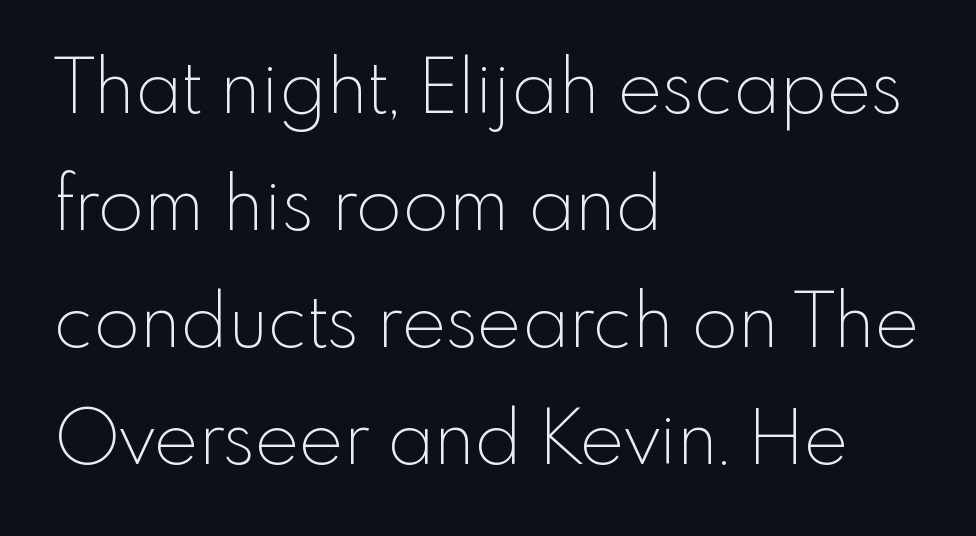
Horizontal alignment here is leftward, the default for most running prose. Is this a sans? Yes — the strokes have no serifs. Honestly, there is no underline to notice here at all. A typesetter would call this zero additional tracking. The rendering uses natural spacing where letterforms have individual widths. A normal amount of white space separates one row of letters from the next.
